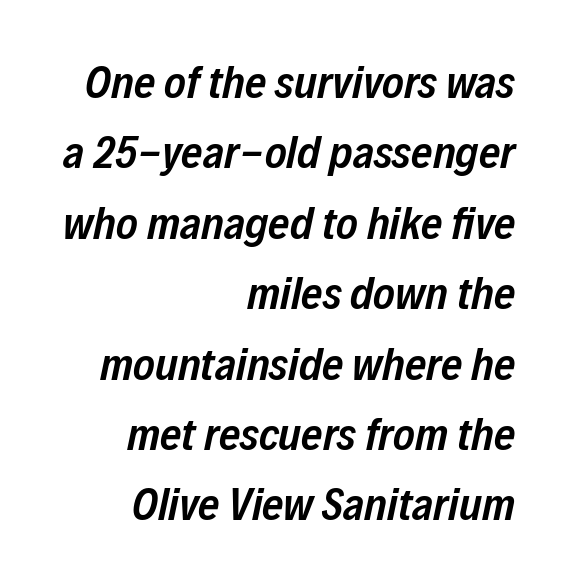
The axis of the letterforms is tilted away from vertical. Here the designer chose a conventional face with non-uniform glyph widths. A flush-right, rag-left setting is used for this passage. Descenders hang freely into open space.
